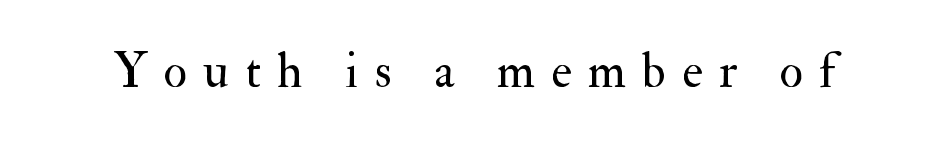
The font is comparable to plain body text, perhaps lighter. Characters remain perfectly vertical along every line. Little horizontal feet cap the strokes, marking this as serif type. Beneath every word, the page is bare. You could only call the tracking loose — the letters float apart. Varying glyph widths throughout — classic text-font behaviour.
